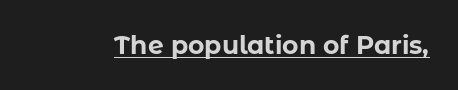
The image shows 25 px bold type, upright; set normal letter spacing, underlined.
